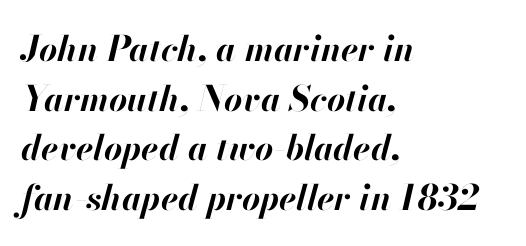
Is there much room between lines? A standard amount, neither cramped nor airy. Proportional: the letters do not fall into vertical columns. A typesetter would mark this as italic. Each row of text sits above clean, open space. No extra tracking has been applied to these lines. The lines in this sample share a left origin and differ only in where they stop.
